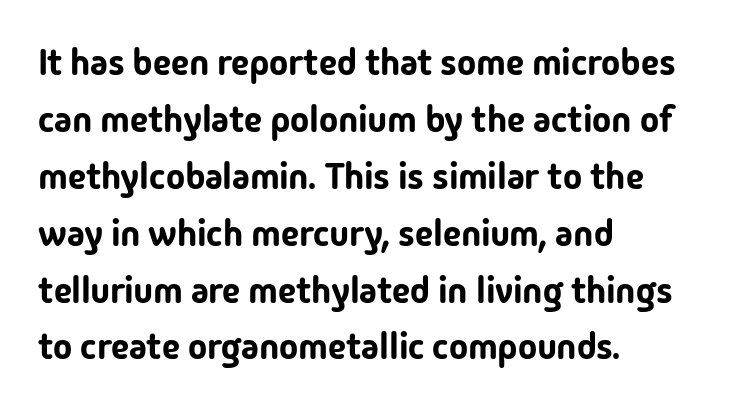
{"serif": "no", "italic": "no", "width": "normal", "stroke_contrast": "low", "x_height": "medium", "monospaced": "no", "underline": "no", "align": "left", "line_spacing": "normal", "line_spacing_ratio": 1.58, "letter_spacing": "normal", "letter_spacing_em": 0.0, "glyph_px": 36}
